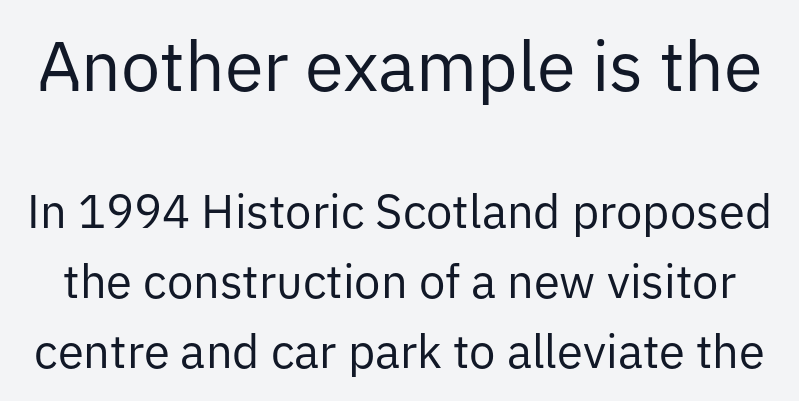
The image shows 70 px regular-weight sans-serif type, upright; set normal line spacing (1.49x), normal letter spacing, not underlined; the first (top) block is 1.49x larger; low stroke contrast and a medium x-height.
